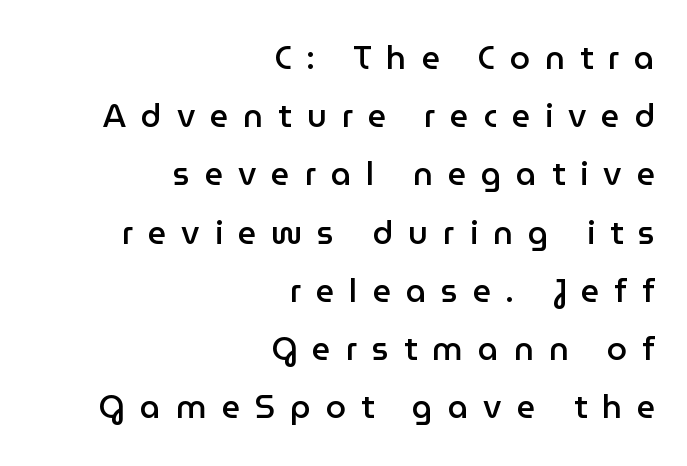
Q: Is the text bold? A: Semi-bold.
Q: Is the text italic (slanted)? A: No, it is upright.
Q: Is the typeface a serif or a sans-serif typeface? A: Sans-serif.
Q: Is the text underlined? A: No.
Q: How is the paragraph aligned? A: Right-aligned.
Q: Is the spacing between letters normal or unusually wide? A: Unusually wide.
Q: Width (condensed, normal, or wide)? A: Normal.
Q: Stroke contrast? A: Low.
Q: x-height? A: Medium.
Q: Monospaced? A: No.
